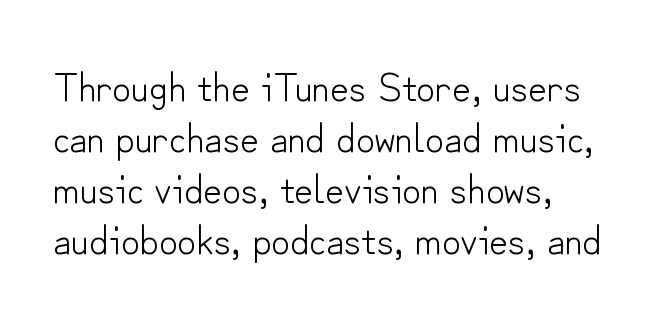
Letters rest on an invisible, unmarked baseline. The letters look calm and open, with moderate or lighter stems. In terms of letterspacing, this is plain default setting. Notice how the stems are strictly vertical — no italics here.
